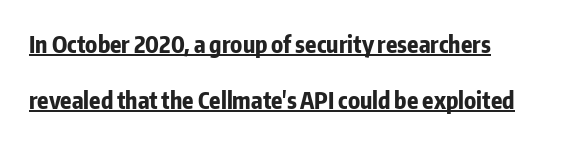
{"italic": "no", "bold": "yes", "underline": "yes", "align": "left", "line_spacing": "loose", "line_spacing_ratio": 2.42, "letter_spacing": "normal", "letter_spacing_em": 0.0, "glyph_px": 23}
